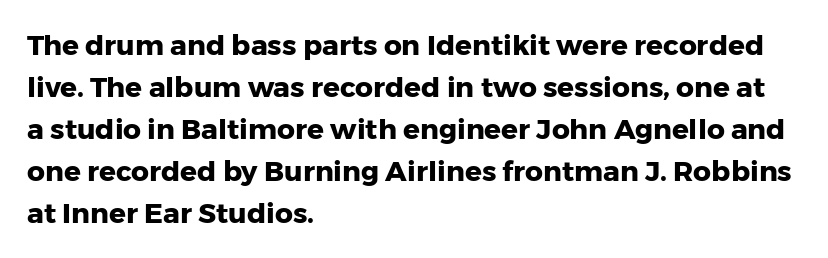
The image shows 28 px heavy sans-serif type, upright; set left-aligned, normal line spacing (1.5x), normal letter spacing, not underlined; low stroke contrast and a medium x-height.
